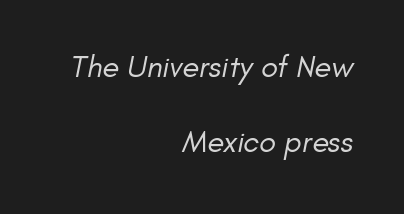
Here the designer chose a conventional face with non-uniform glyph widths. Serif or sans? Sans — the stroke terminals are bare. One-word summary of the alignment: right. Characters follow at the spacing the type designer built in. Vertical stems look standard width or narrower in stroke.
